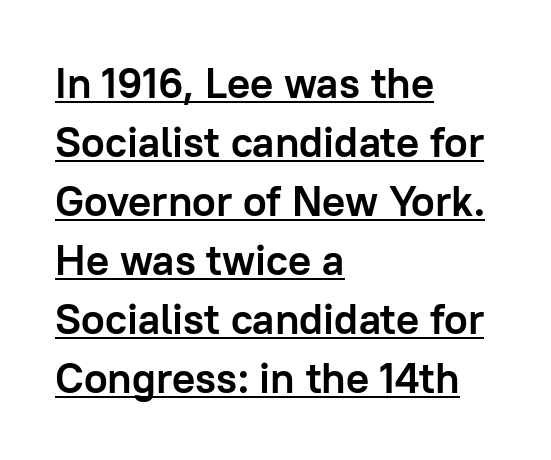
Compared with undecorated copy, this sample adds a rule below the words. Unlike a traditional serif, this face leaves its strokes unadorned. The letters stand straight up with perfectly vertical stems. Characters follow at the spacing the type designer built in. These lines sit exactly where default settings would place them. As a designer I'd log this as weight 700, bold.
